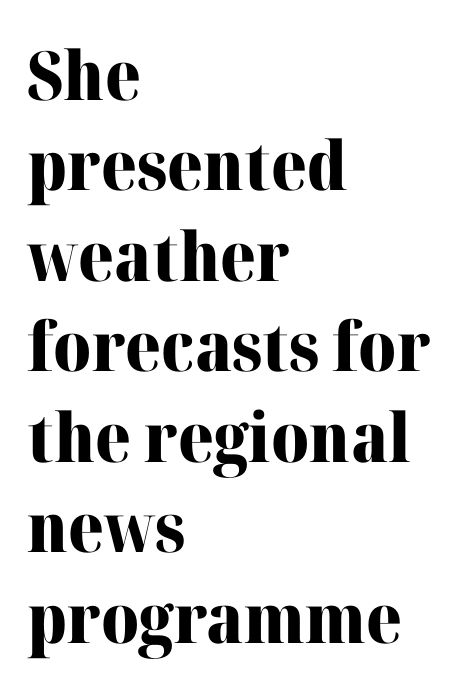
What kind of face is this? One with serifs. Looks like regular typesetting: each glyph gets only the width it needs. The foot of each line stays bare and open. The compositor pushed each line to the left boundary. A full-strength bold gives these letters their thick strokes. Does extra space separate the letters? No, they use regular spacing.
